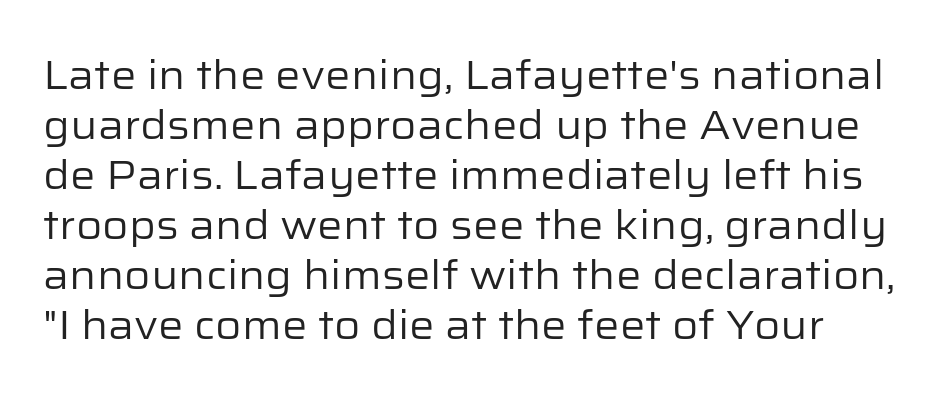
The image shows 40 px regular-weight sans-serif type, upright; set normal line spacing (1.25x), normal letter spacing, not underlined; low stroke contrast and a medium x-height.
